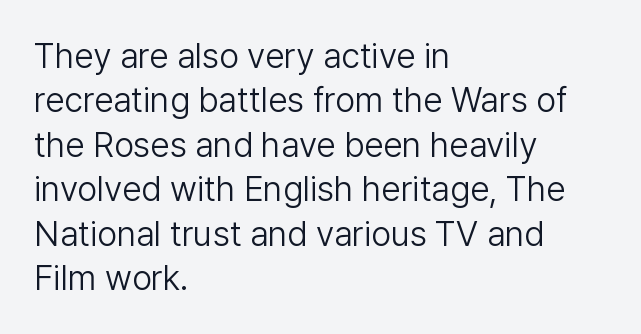
The image shows 35 px light sans-serif type, upright; set left-aligned, normal line spacing (1.27x), normal letter spacing, not underlined; low stroke contrast and a medium x-height.
